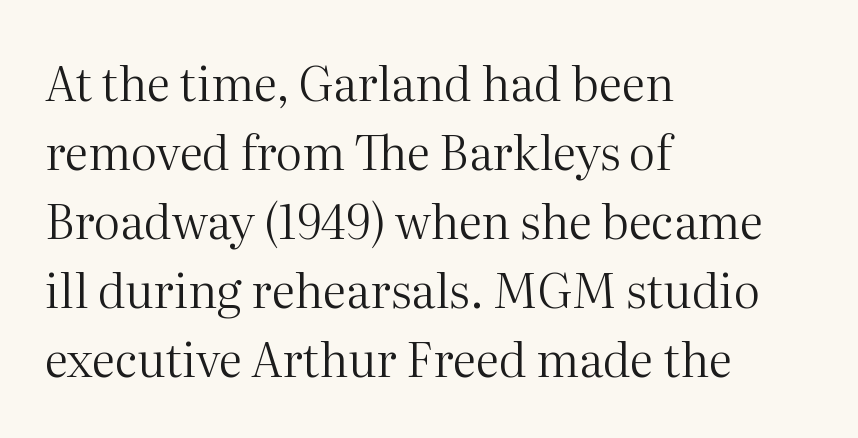
Q: Is the text bold? A: No.
Q: Is the text italic (slanted)? A: No, it is upright.
Q: Is the typeface a serif or a sans-serif typeface? A: Serif.
Q: Is the text underlined? A: No.
Q: How is the paragraph aligned? A: Left-aligned.
Q: Is the spacing between letters normal or unusually wide? A: Normal.
Q: Is the spacing between lines tight, normal or loose? A: Normal.
Q: Width (condensed, normal, or wide)? A: Normal.
Q: Stroke contrast? A: Medium.
Q: x-height? A: Medium.
Q: Monospaced? A: No.
